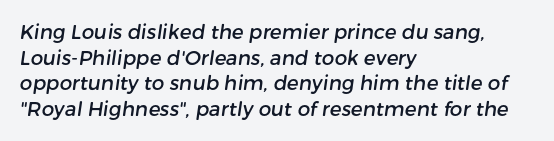
{"underline": "no", "align": "left", "line_spacing": "normal", "line_spacing_ratio": 1.28, "letter_spacing": "normal", "letter_spacing_em": 0.0, "glyph_px": 20}
